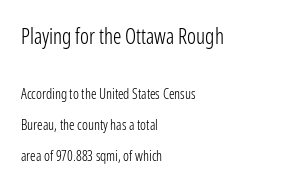
{"italic": "no", "bold": "no", "underline": "no", "align": "left", "line_spacing": "loose", "line_spacing_ratio": 2.21, "letter_spacing": "normal", "letter_spacing_em": 0.0, "larger_block": "first", "size_ratio": 1.5, "glyph_px": 21}
